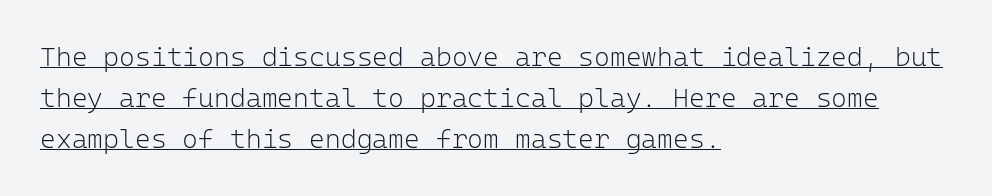
The setting favours the left margin, as ordinary paragraphs usually do. What's the leading like? Ordinary, nothing unusual. Compared with a typical body face, this is equally light or lighter still. This is the regular roman posture of the typeface. A continuous stroke trails under the words, as in a hyperlink. The line texture is even and compact thanks to regular tracking.
